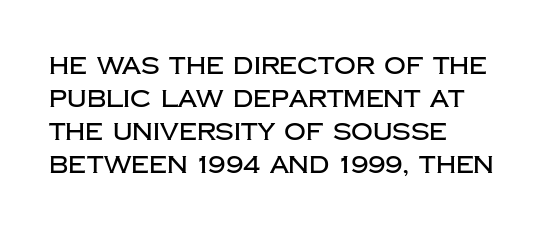
{"italic": "no", "underline": "no", "align": "left", "line_spacing": "normal", "line_spacing_ratio": 1.38, "letter_spacing": "normal", "letter_spacing_em": 0.0, "glyph_px": 24}
